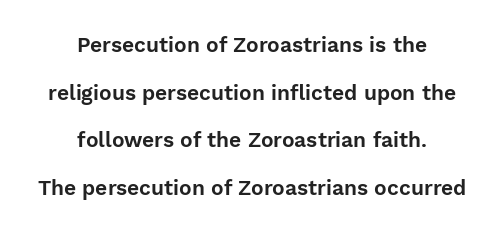
These lines were composed using upright roman letters. A student would call this center alignment; a typographer would say set centered. The zone under the glyphs is completely vacant. Characters follow at the spacing the type designer built in. Rows of type keep a wide berth in the vertical direction.
